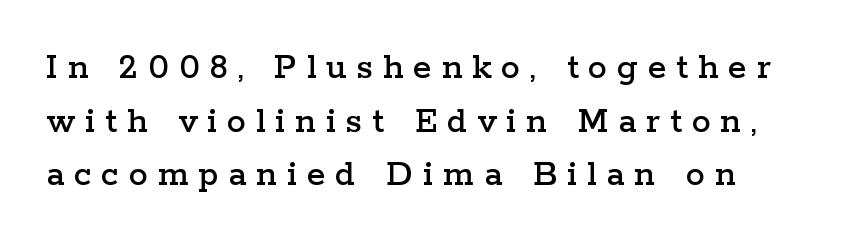
Looks like regular typesetting: each glyph gets only the width it needs. You can tell it's not italic because the verticals are truly vertical. Letter spacing: wide. A bare baseline throughout the passage. The glyphs in this specimen are seriffed.
